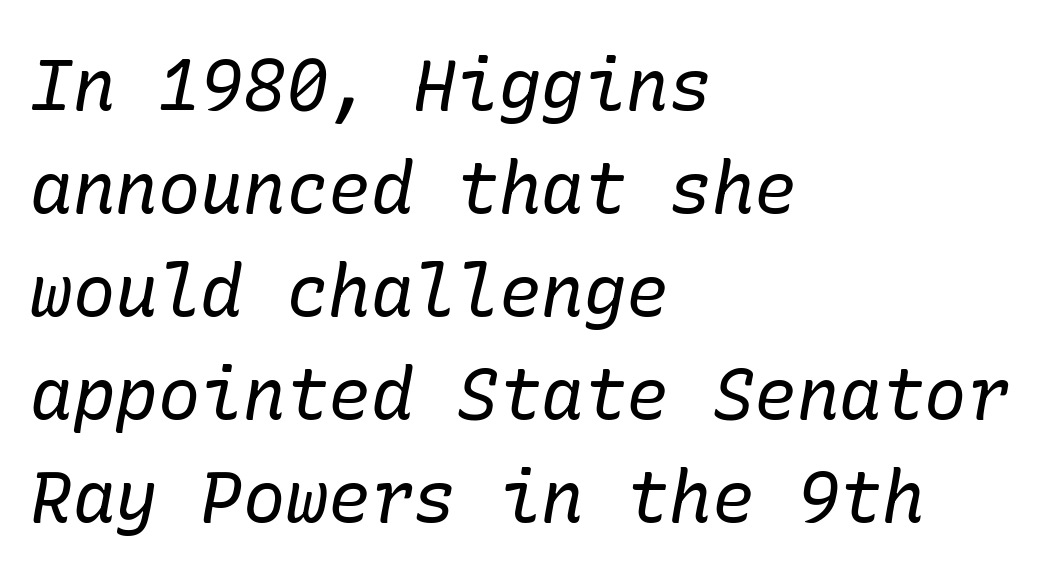
Q: Is the text bold? A: No.
Q: Is the text italic (slanted)? A: Yes, it leans right by about 10 degrees.
Q: Is the typeface a serif or a sans-serif typeface? A: Sans-serif.
Q: Is the text underlined? A: No.
Q: How is the paragraph aligned? A: Left-aligned.
Q: Is the spacing between letters normal or unusually wide? A: Normal.
Q: Is the spacing between lines tight, normal or loose? A: Normal.
Q: Width (condensed, normal, or wide)? A: Normal.
Q: Stroke contrast? A: Low.
Q: x-height? A: Medium.
